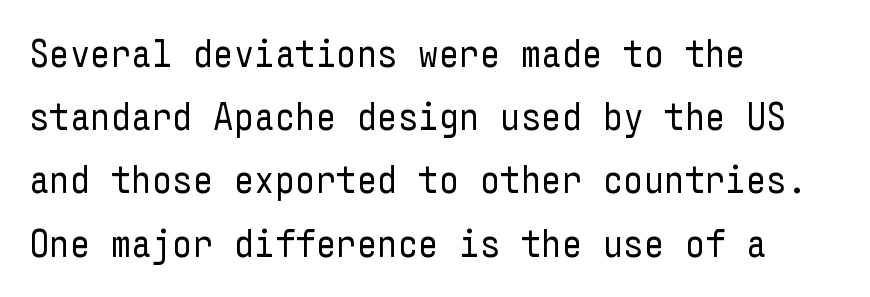
Q: Is the text bold? A: No.
Q: Is the text italic (slanted)? A: No, it is upright.
Q: Is the typeface a serif or a sans-serif typeface? A: Sans-serif.
Q: Is the text underlined? A: No.
Q: How is the paragraph aligned? A: Left-aligned.
Q: Is the spacing between letters normal or unusually wide? A: Normal.
Q: Is the spacing between lines tight, normal or loose? A: Normal.
Q: Width (condensed, normal, or wide)? A: Condensed.
Q: Stroke contrast? A: Low.
Q: x-height? A: Medium.
